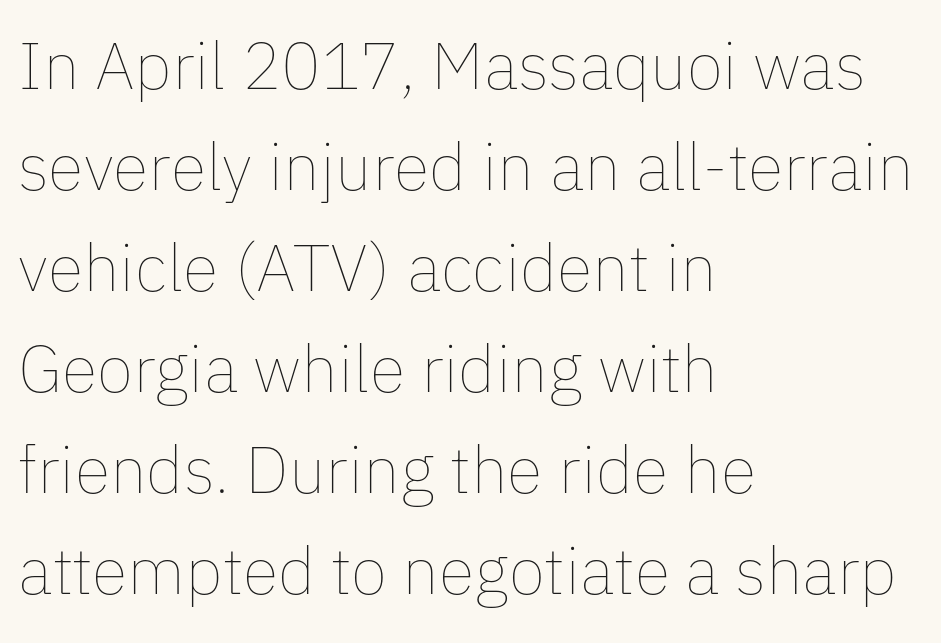
Bold? No — there's no thickening of the strokes. The typography opts for an upright posture over an oblique one. Inter-character spacing is left at the font's built-in metrics. The area under the type is left untouched.
